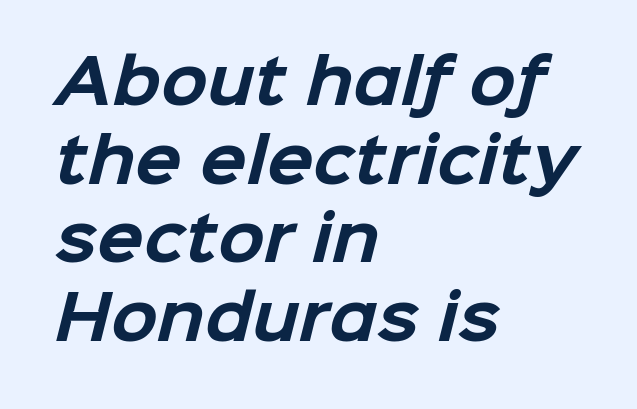
This sample is left-justified, so line endings fall wherever the words run out. Between one letter and the next there's only the usual sliver of space. The passage shown is typed in a proportional face where columns would drift. Stroke terminals: plain, sans-serif. Leading: standard. A bare baseline throughout the passage.
